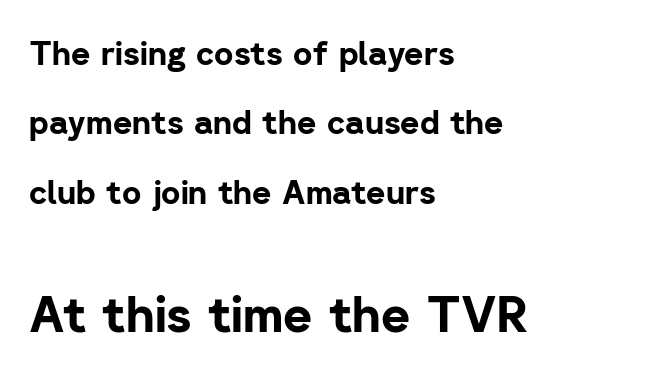
The image shows 50 px bold sans-serif type, upright; set left-aligned, loose line spacing (2.1x), normal letter spacing, not underlined; the second (bottom) block is 1.52x larger; low stroke contrast and a medium x-height.
